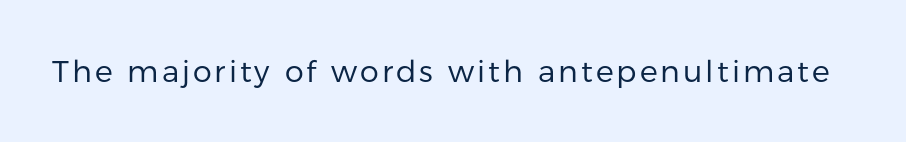
The image shows 30 px regular-weight sans-serif type, upright; set not underlined; low stroke contrast and a medium x-height.
